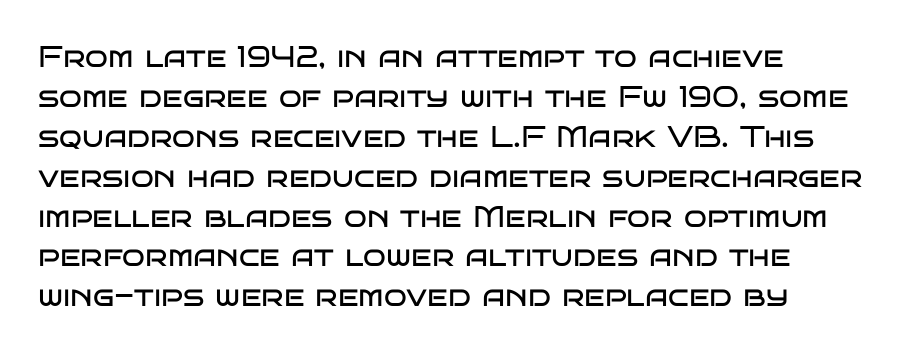
{"serif": "no", "italic": "no", "bold": "no", "weight": "regular", "width": "wide", "stroke_contrast": "low", "x_height": "large", "monospaced": "no", "underline": "no", "align": "left", "line_spacing": "normal", "line_spacing_ratio": 1.33, "letter_spacing": "normal", "letter_spacing_em": 0.0, "glyph_px": 30}
